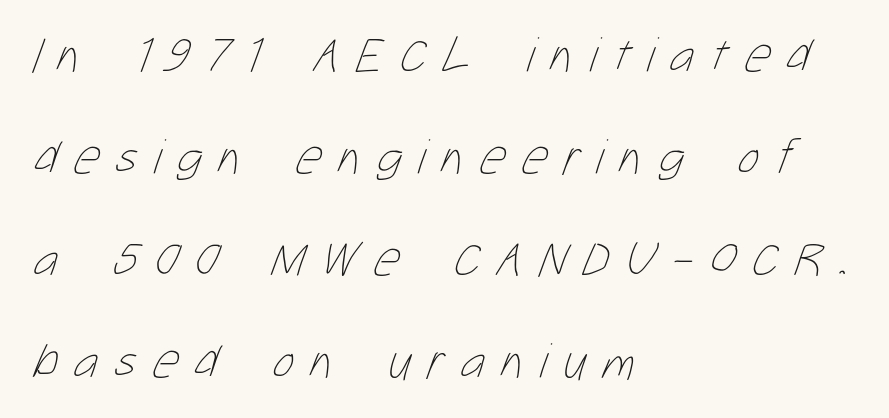
{"bold": "no", "weight": "thin", "width": "condensed", "stroke_contrast": "low", "x_height": "medium", "monospaced": "no", "underline": "no", "align": "left", "line_spacing": "loose", "line_spacing_ratio": 2.0, "letter_spacing": "wide", "letter_spacing_em": 0.31, "glyph_px": 51}
